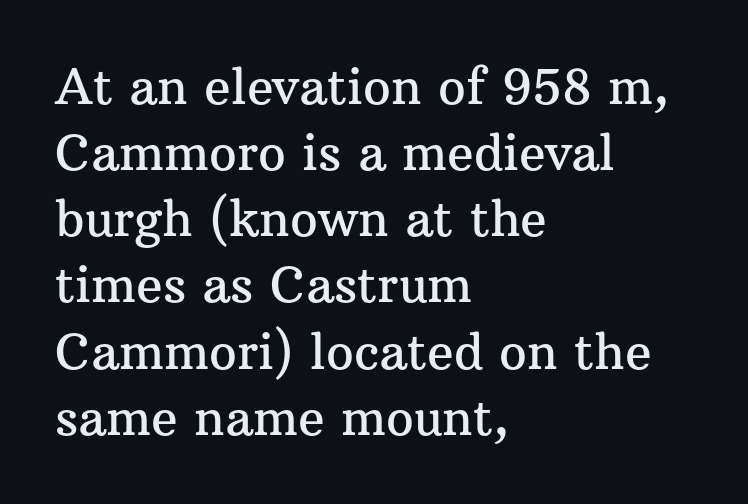
{"serif": "yes", "italic": "no", "width": "normal", "stroke_contrast": "medium", "x_height": "medium", "monospaced": "no", "underline": "no", "align": "left", "line_spacing": "normal", "line_spacing_ratio": 1.35, "letter_spacing": "normal", "letter_spacing_em": 0.0, "glyph_px": 49}
